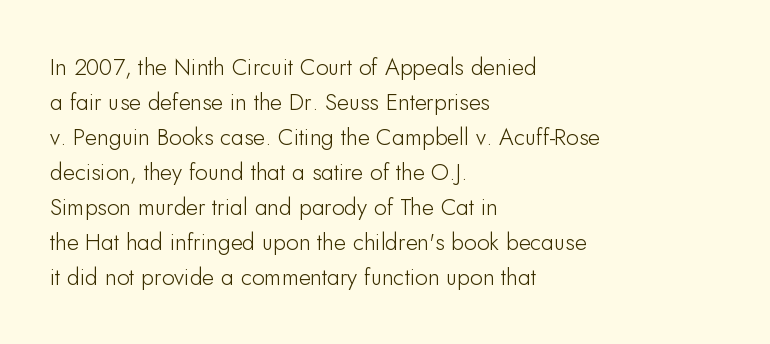
{"italic": "no", "underline": "no", "align": "left", "line_spacing": "normal", "line_spacing_ratio": 1.52, "letter_spacing": "normal", "letter_spacing_em": 0.0, "glyph_px": 23}
